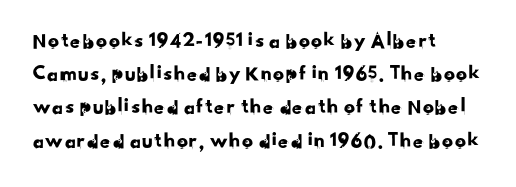
The image shows 22 px text type; set left-aligned, normal line spacing (1.51x), normal letter spacing, not underlined.
